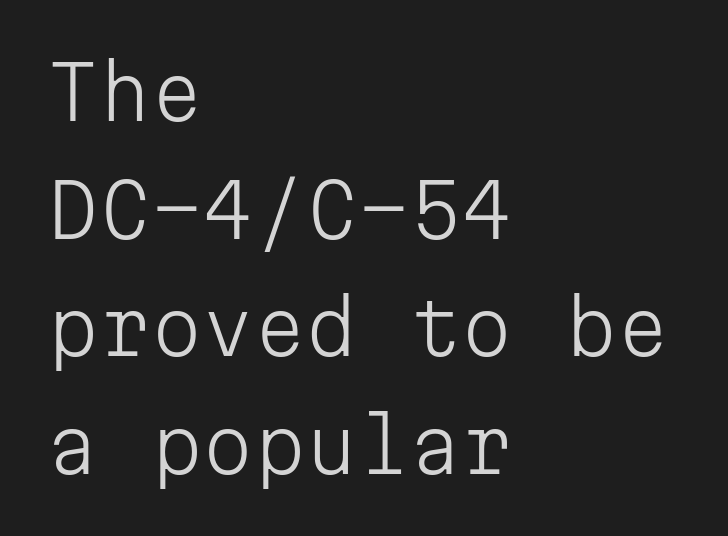
{"serif": "no", "italic": "no", "bold": "no", "weight": "light", "width": "normal", "stroke_contrast": "low", "x_height": "medium", "monospaced": "yes", "underline": "no", "align": "left", "line_spacing": "normal", "line_spacing_ratio": 1.59, "letter_spacing": "normal", "letter_spacing_em": 0.0, "glyph_px": 74}
